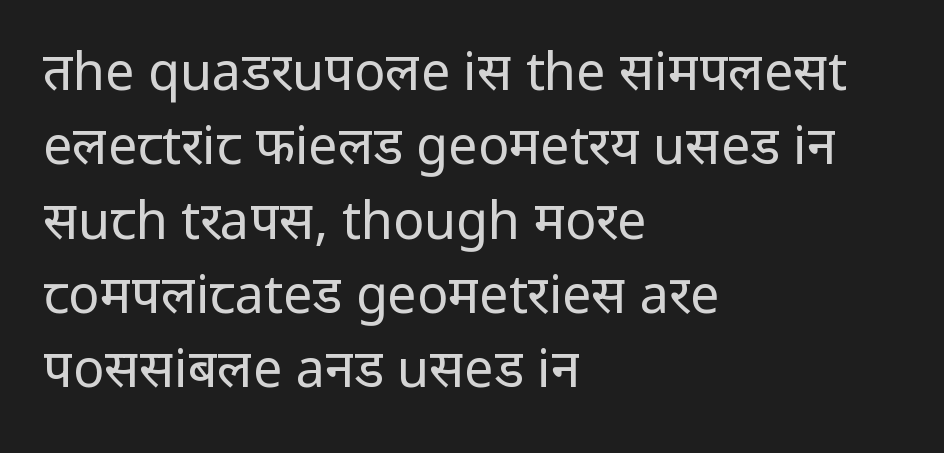
Descenders hang freely into open space. Successive baselines arrive at the customary interval. The rag falls on the right side of this text block. Each stroke keeps to a modest, everyday thickness or less. Ascenders rise straight up at ninety degrees. Here the designer chose a conventional face with non-uniform glyph widths.
